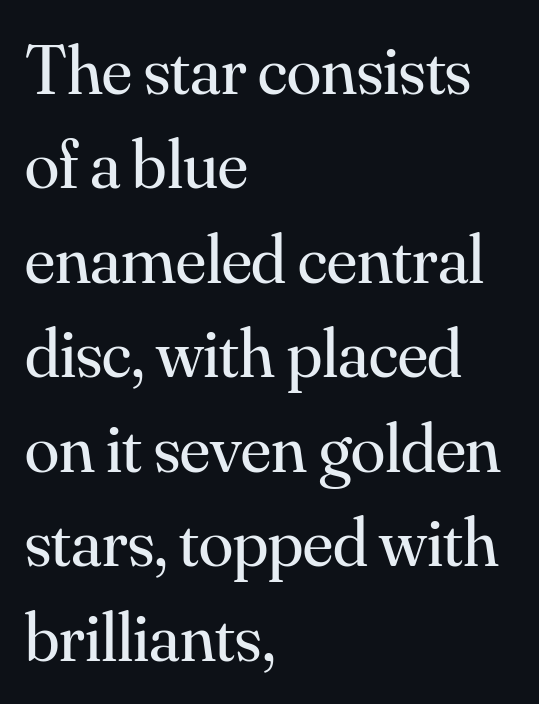
The passage is arranged the way most books set body copy — flush left. Character widths vary here, with narrow letters taking less room than wide ones. Characters remain perfectly vertical along every line. Here the glyphs are tracked normally, forming tight word shapes.
